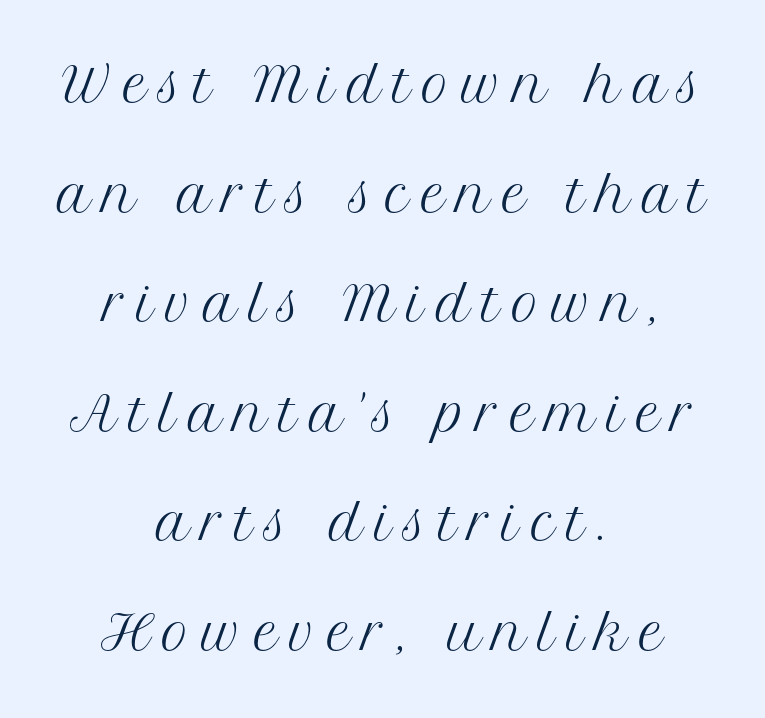
Airy leading. Each line is balanced around a shared central axis. The face looks like a standard text weight, possibly lighter. The font family rendered here belongs to the serif group.
